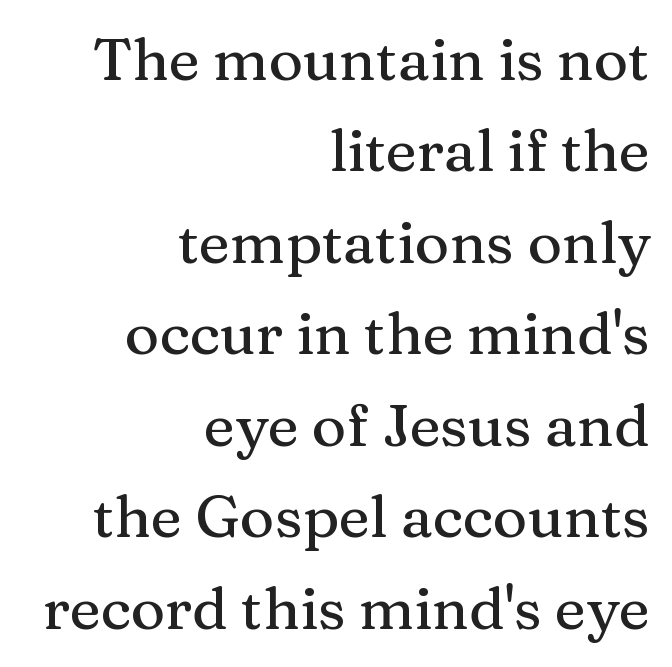
Does the type have serifs? Yes, each stem ends in a small foot. Quick note: underline off. Teacher's note: observe the even right margin — that is flush-right alignment. Vertical spacing — default.
